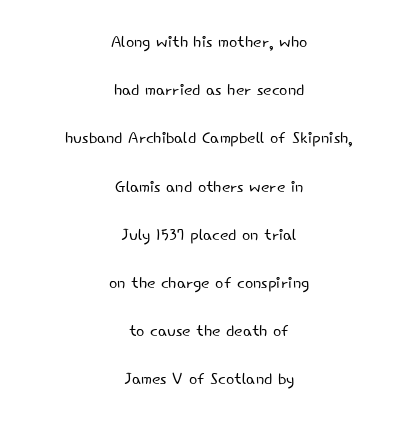
{"italic": "no", "bold": "no", "underline": "no", "align": "center", "line_spacing": "loose", "line_spacing_ratio": 2.19, "letter_spacing": "normal", "letter_spacing_em": 0.0, "glyph_px": 22}
